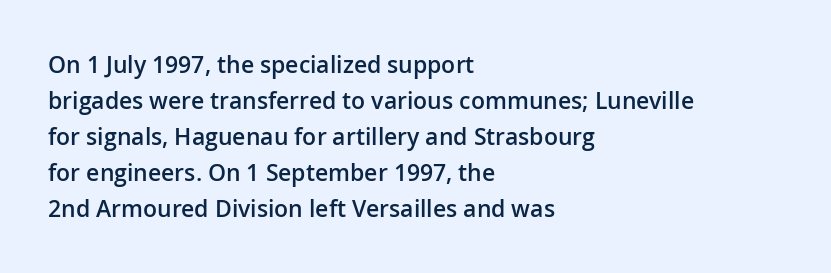
{"italic": "no", "bold": "semi", "underline": "no", "align": "left", "line_spacing": "normal", "line_spacing_ratio": 1.57, "letter_spacing": "normal", "letter_spacing_em": 0.0, "glyph_px": 23}
